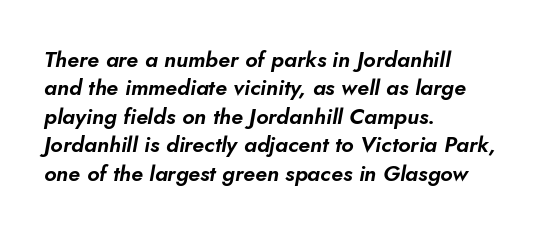
The image shows 22 px text type, italic (leaning right); set left-aligned, normal line spacing (1.29x), normal letter spacing, not underlined.
